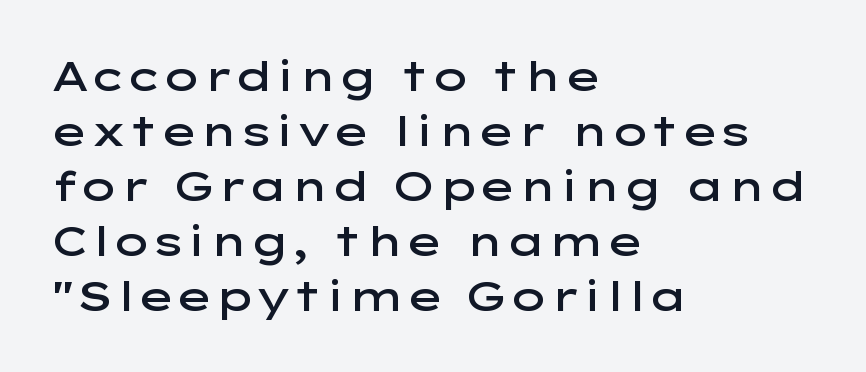
The letters advance in unequal steps, a hallmark of proportional type. Heft: intermediate — a semibold. Each new line begins a customary step beneath the previous one. Layout note: lines flush left. There is no visible air inserted between adjacent glyphs. Anything drawn beneath the words? Only blank space.
